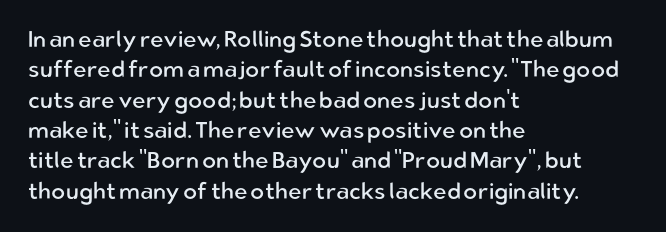
Q: Is the text bold? A: No.
Q: Is the text italic (slanted)? A: No, it is upright.
Q: Is the text underlined? A: No.
Q: How is the paragraph aligned? A: Left-aligned.
Q: Is the spacing between letters normal or unusually wide? A: Normal.
Q: Is the spacing between lines tight, normal or loose? A: Normal.
